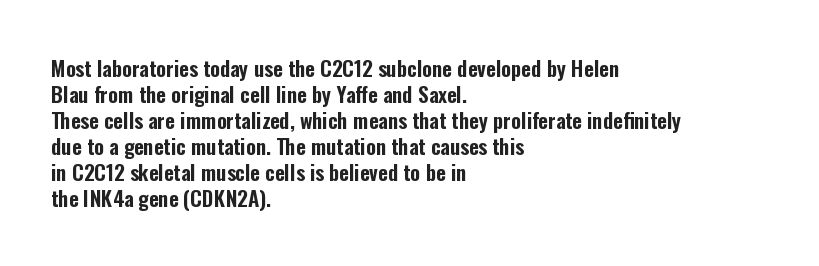
The typesetter chose a ragged-right arrangement here. The type sits square on the baseline with zero lean. There is no visible air inserted between adjacent glyphs. Has an underline been added? It has not.
